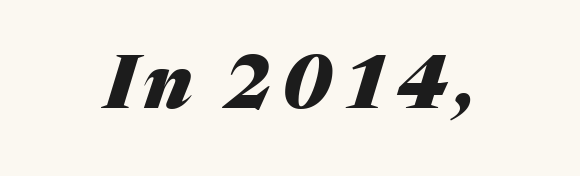
{"italic": "yes", "lean": "right", "slant_degrees": 17, "bold": "yes", "weight": "heavy", "width": "normal", "stroke_contrast": "medium", "x_height": "medium", "monospaced": "no", "underline": "no", "glyph_px": 73}
